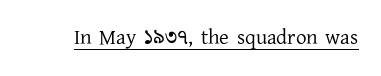
Q: Is the text bold? A: No.
Q: Is the text italic (slanted)? A: No, it is upright.
Q: Is the text underlined? A: Yes.
Q: Is the spacing between letters normal or unusually wide? A: Normal.
